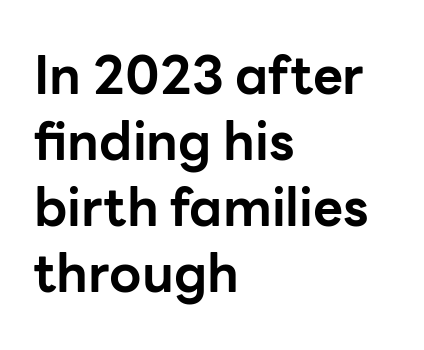
The image shows 52 px bold sans-serif type, upright; set left-aligned, normal line spacing (1.27x), normal letter spacing, not underlined; low stroke contrast and a medium x-height.
